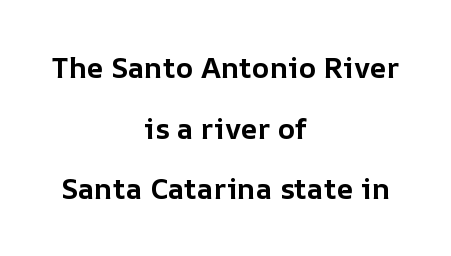
{"italic": "no", "bold": "yes", "weight": "bold", "width": "normal", "stroke_contrast": "low", "x_height": "medium", "monospaced": "no", "underline": "no", "align": "center", "line_spacing": "loose", "line_spacing_ratio": 2.09, "letter_spacing": "normal", "letter_spacing_em": 0.0, "glyph_px": 29}
